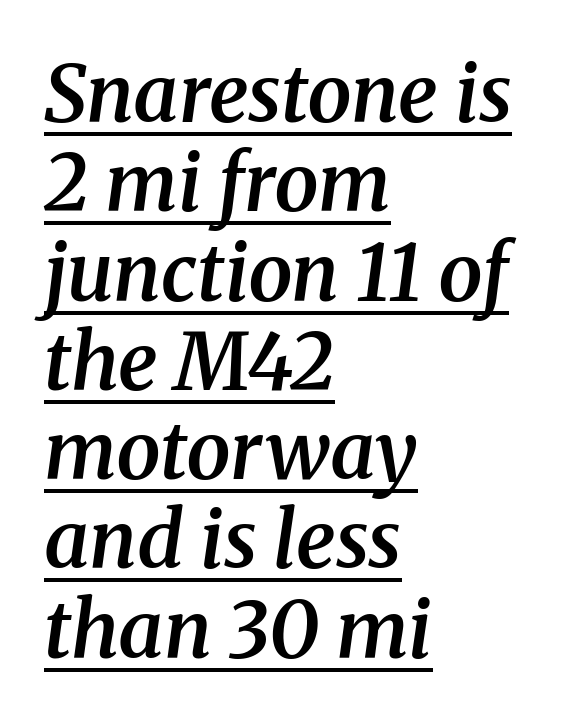
{"serif": "yes", "italic": "yes", "lean": "right", "slant_degrees": 8, "bold": "semi", "weight": "semibold", "width": "normal", "stroke_contrast": "medium", "x_height": "medium", "monospaced": "no", "underline": "yes", "align": "left", "line_spacing": "tight", "line_spacing_ratio": 1.13, "letter_spacing": "normal", "letter_spacing_em": 0.0, "glyph_px": 79}
